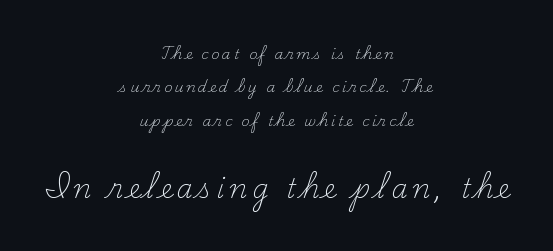
The image shows 26 px text type; set centered, loose line spacing (2.38x), not underlined; the second (bottom) block is 1.86x larger.
